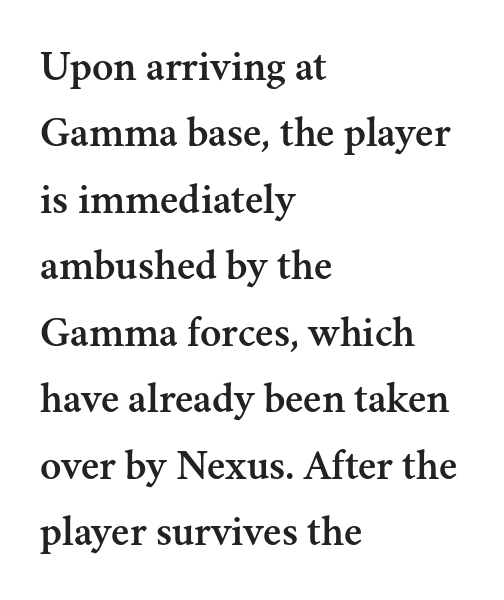
The area under the type is left untouched. The vertical gap from one line to the next is medium. Serifs: yes, visible at the terminals of the letterforms. The letters stand straight up with perfectly vertical stems. Spacing verdict: proportional, widths tailored to each character.
